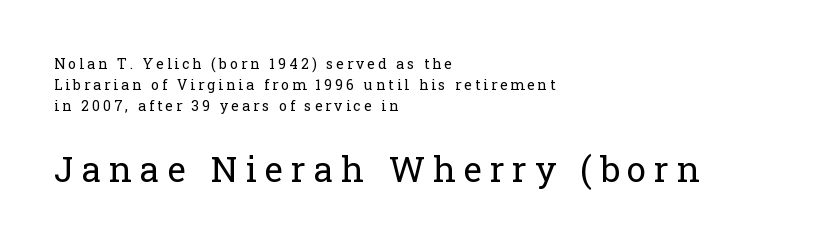
The image shows 35 px regular-weight serif type, upright; set left-aligned, normal line spacing (1.49x), unusually wide letter spacing (+0.23 em), not underlined; the second (bottom) block is 2.5x larger; low stroke contrast and a medium x-height.
